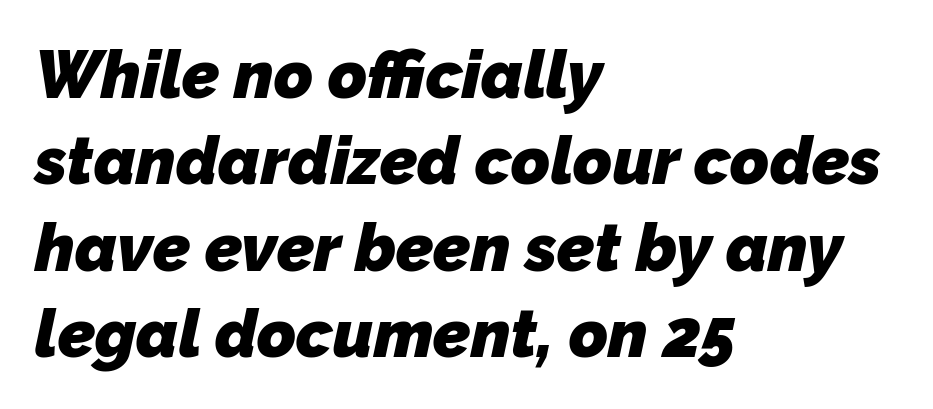
Bare-footed words on every line. Note the varied advance widths — an 'i' is clearly narrower than an 'm'. The rendering uses a bold face; every stroke is thick and dark. The block of text has a typical density, with ordinary space between rows. A student would call this left alignment; a typographer would say flush left, rag right.
